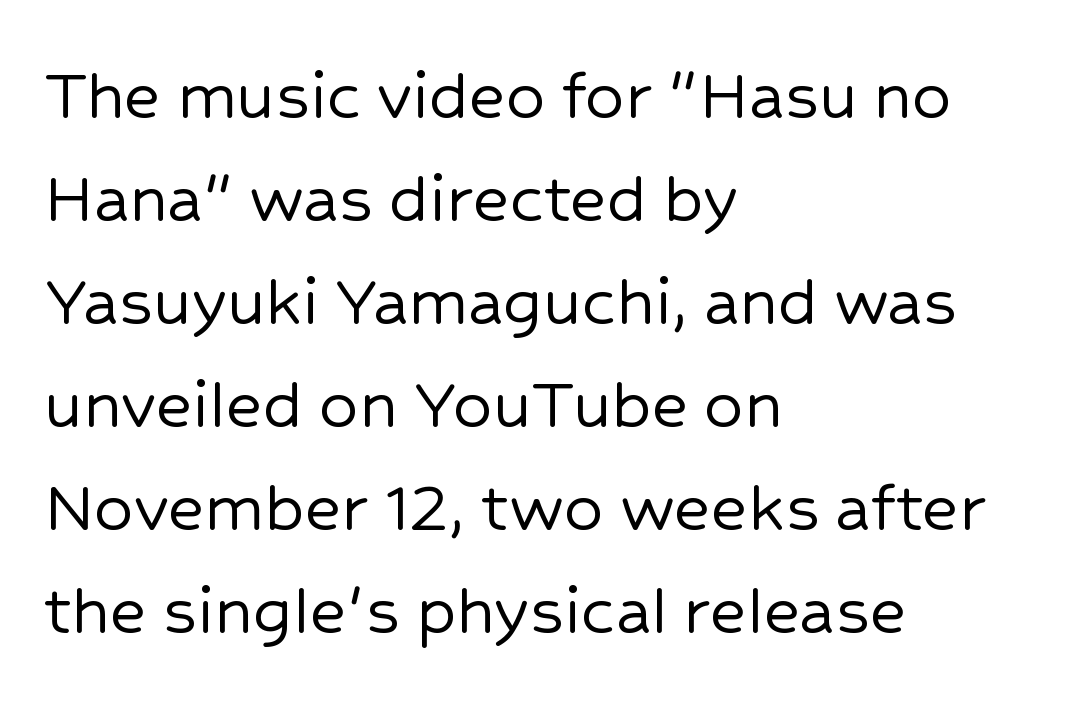
This rendering features lettering with no underline. The type family on display is of the sans-serif kind. Think of a printed novel: that variable character pitch is what you see here. Layout note: lines flush left. Leading matches the norm, producing a regular column. Do the letters lean? They stand straight.
